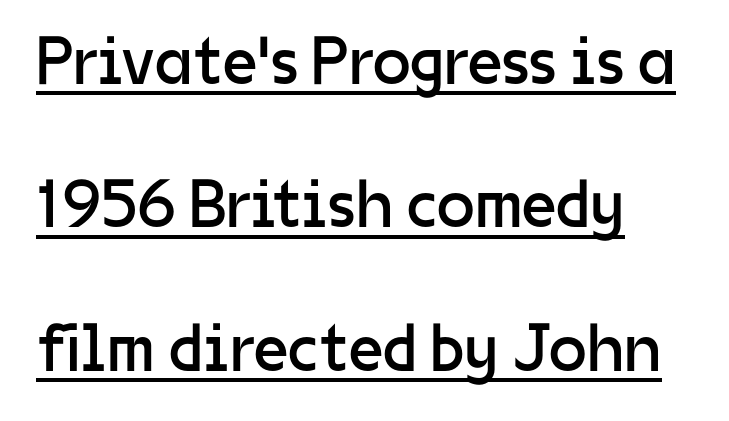
{"serif": "no", "italic": "no", "bold": "no", "weight": "regular", "width": "normal", "stroke_contrast": "low", "x_height": "medium", "monospaced": "no", "underline": "yes", "align": "left", "line_spacing": "loose", "line_spacing_ratio": 2.11, "letter_spacing": "normal", "letter_spacing_em": 0.0, "glyph_px": 68}
